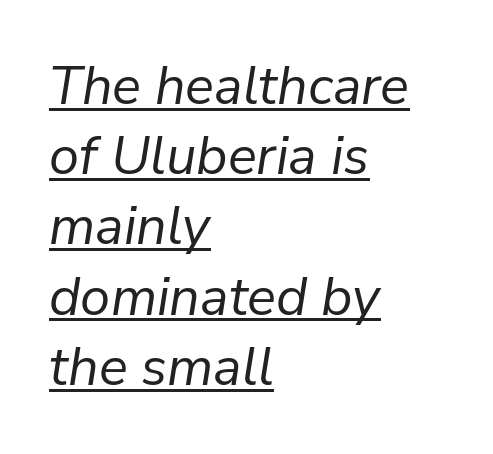
A typesetter would call this proportional, since set widths differ per character. Words appear dense and cohesive because spacing is normal. Caption: lettering with a line underneath. The font's italic variant was chosen for this text. Horizontally, the lines are justified to the leading edge only. Stroke thickness stays within the range of a standard reading face or lighter.
